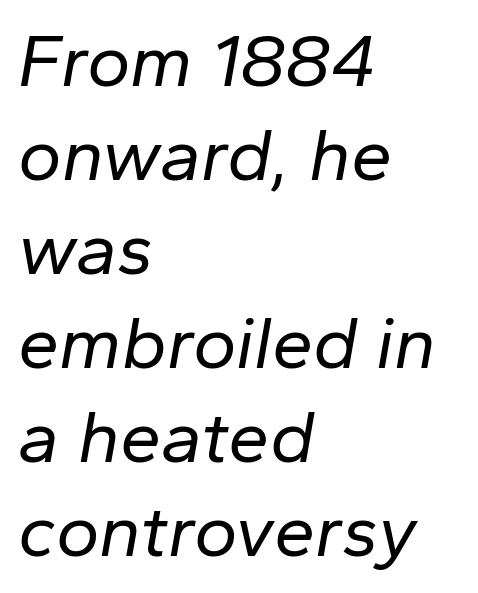
Q: Is the text bold? A: No.
Q: Is the text italic (slanted)? A: Yes, it leans right by about 10 degrees.
Q: Is the text underlined? A: No.
Q: How is the paragraph aligned? A: Left-aligned.
Q: Is the spacing between letters normal or unusually wide? A: Normal.
Q: Is the spacing between lines tight, normal or loose? A: Normal.
Q: Width (condensed, normal, or wide)? A: Normal.
Q: Stroke contrast? A: Low.
Q: x-height? A: Medium.
Q: Monospaced? A: No.
